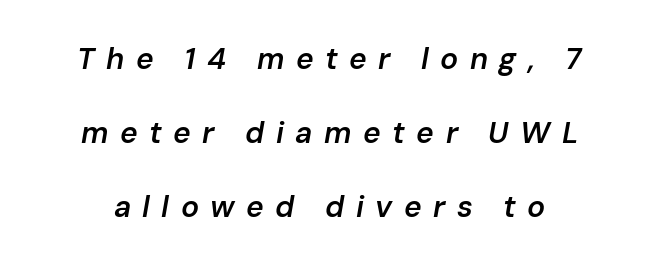
Widely set lines give the paragraph a tall, airy silhouette. Weight: semibold (demi). Spacing between characters has been opened up far beyond the box default. The specimen reads as italic at a glance. You could not count columns in this text — the font is proportionally spaced.
